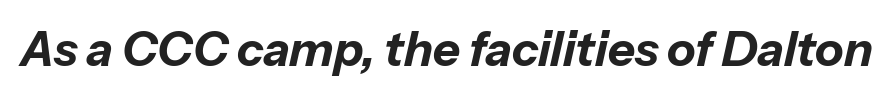
Q: Is the text bold? A: Yes.
Q: Is the text italic (slanted)? A: Yes, it leans right by about 13 degrees.
Q: Is the text underlined? A: No.
Q: Is the spacing between letters normal or unusually wide? A: Normal.
Q: Width (condensed, normal, or wide)? A: Normal.
Q: Stroke contrast? A: Low.
Q: x-height? A: Medium.
Q: Monospaced? A: No.
